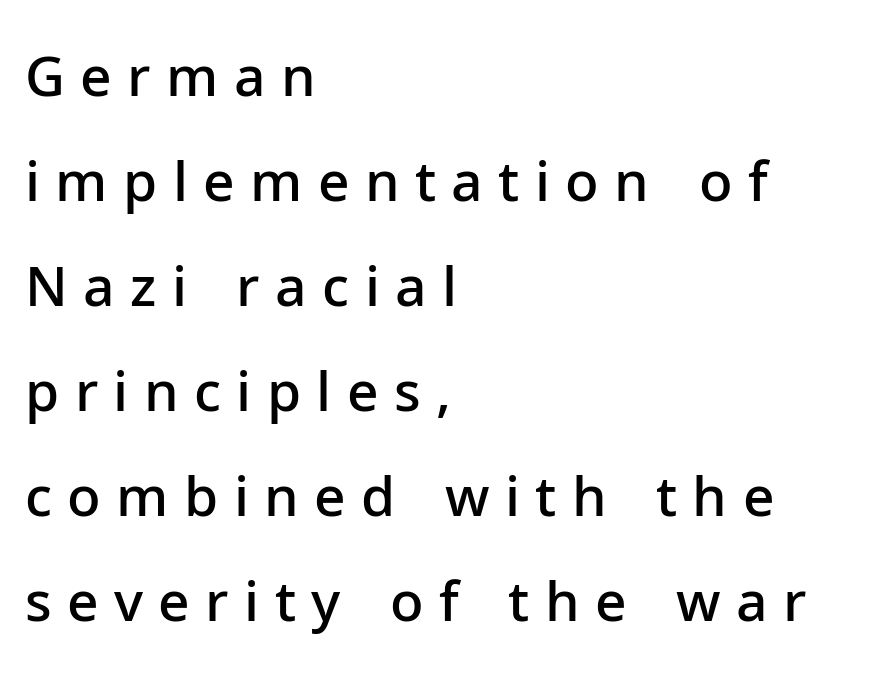
{"serif": "no", "italic": "no", "bold": "semi", "weight": "semibold", "width": "normal", "stroke_contrast": "low", "x_height": "medium", "monospaced": "no", "underline": "no", "align": "left", "line_spacing": "loose", "line_spacing_ratio": 1.91, "letter_spacing": "wide", "letter_spacing_em": 0.28, "glyph_px": 55}
